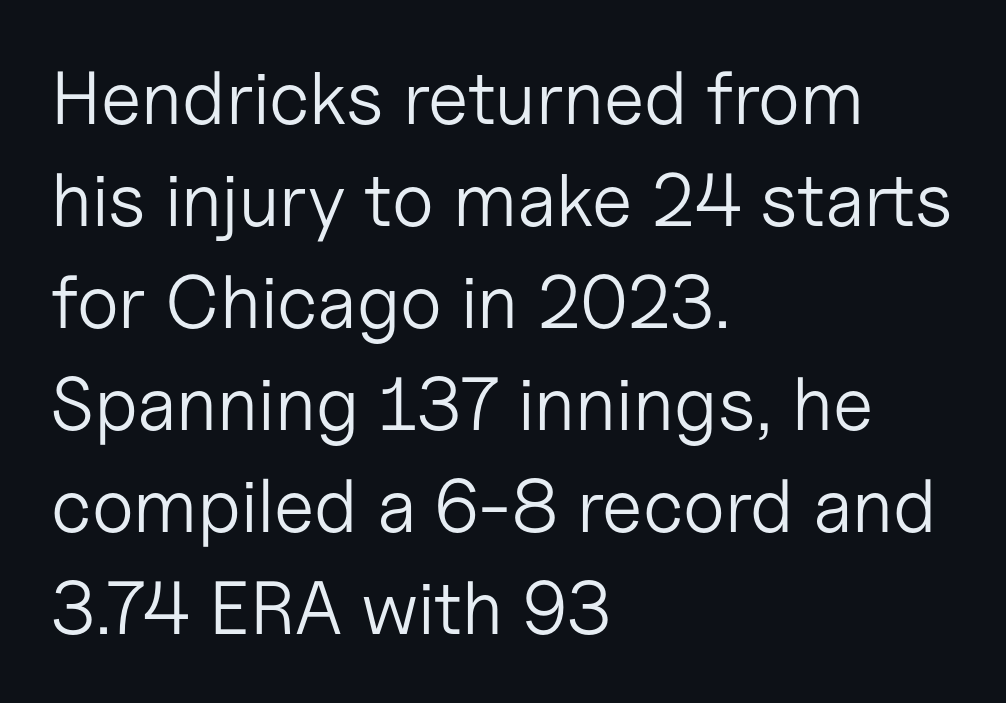
The image shows 75 px light sans-serif type, upright; set left-aligned, normal line spacing (1.36x), normal letter spacing, not underlined; low stroke contrast and a medium x-height.
